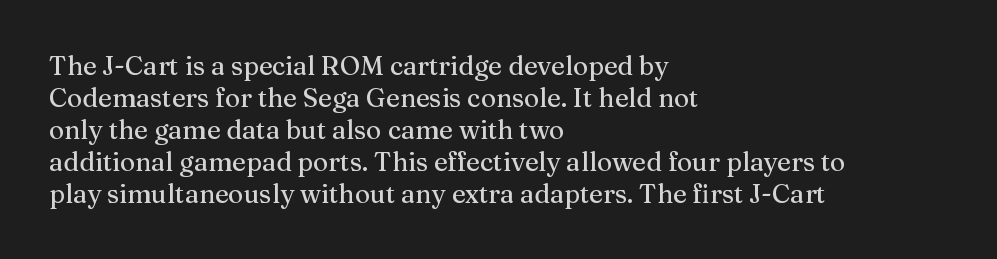
Standard letterfit; no display-style spreading of the glyphs. The string is rendered with underlining switched off. Compared with a centered layout, this one pins lines to the left instead. Vertical strokes here are truly vertical.
